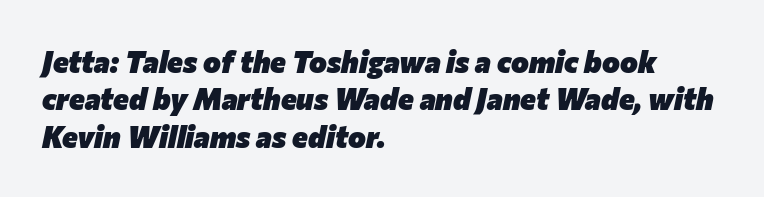
The image shows 30 px heavy type, italic (leaning right); set left-aligned, normal line spacing (1.25x), normal letter spacing, not underlined; low stroke contrast and a medium x-height.
